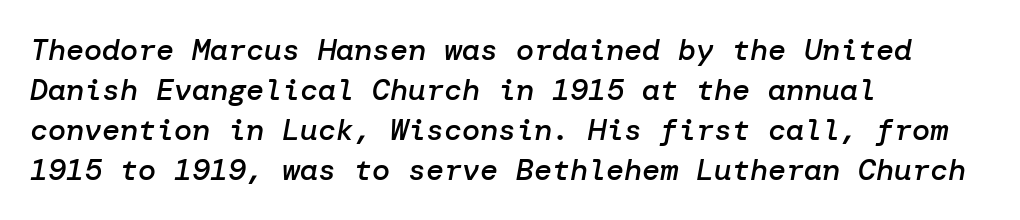
Q: Is the text bold? A: Semi-bold.
Q: Is the text italic (slanted)? A: Yes, it leans right by about 10 degrees.
Q: Is the text underlined? A: No.
Q: How is the paragraph aligned? A: Left-aligned.
Q: Is the spacing between letters normal or unusually wide? A: Normal.
Q: Is the spacing between lines tight, normal or loose? A: Normal.
Q: Width (condensed, normal, or wide)? A: Normal.
Q: Stroke contrast? A: Low.
Q: x-height? A: Medium.
